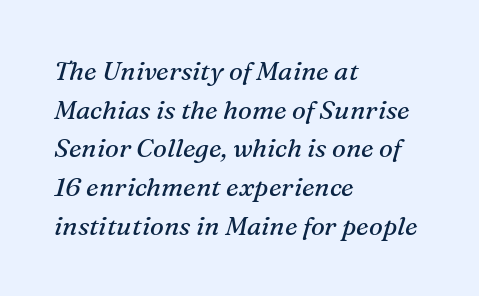
The specimen reads as italic at a glance. Baseline-to-baseline distance is the conventional proportion of letter height. Beneath every word, the page is bare. Visually the block forms a straight wall on the left and a jagged coastline on the right. Stem width sits at or under what a default text font uses. This rendering leaves character spacing at its baseline value.
